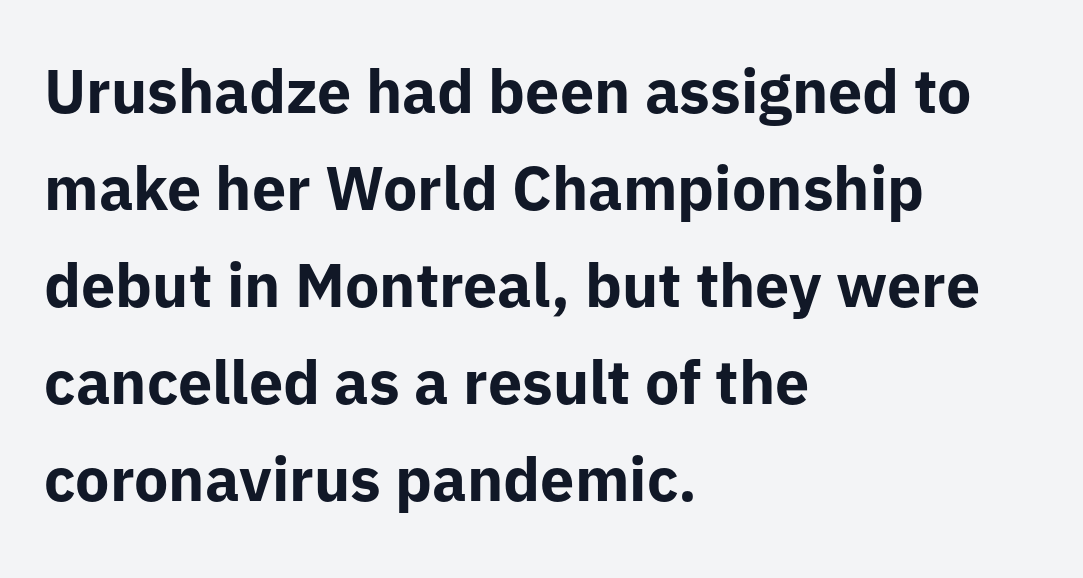
This sample has the flowing, uneven cadence of proportional lettering. Has an underline been added? It has not. Stroke terminals: plain, sans-serif. Inter-character spacing is left at the font's built-in metrics.
